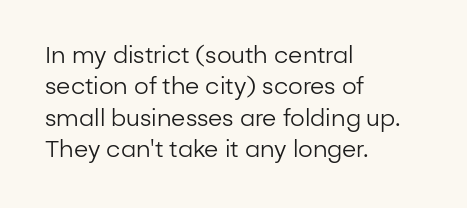
One glance says typical: line gaps are just what's usual. What stands out about the letter spacing? Nothing — it is the standard amount. This reads as an unemphasized weight, regular at the heaviest. The text block is weighted toward the left margin, trailing off unevenly rightward. Descender tails drop into unmarked territory. The specimen reads as upright at a glance.
